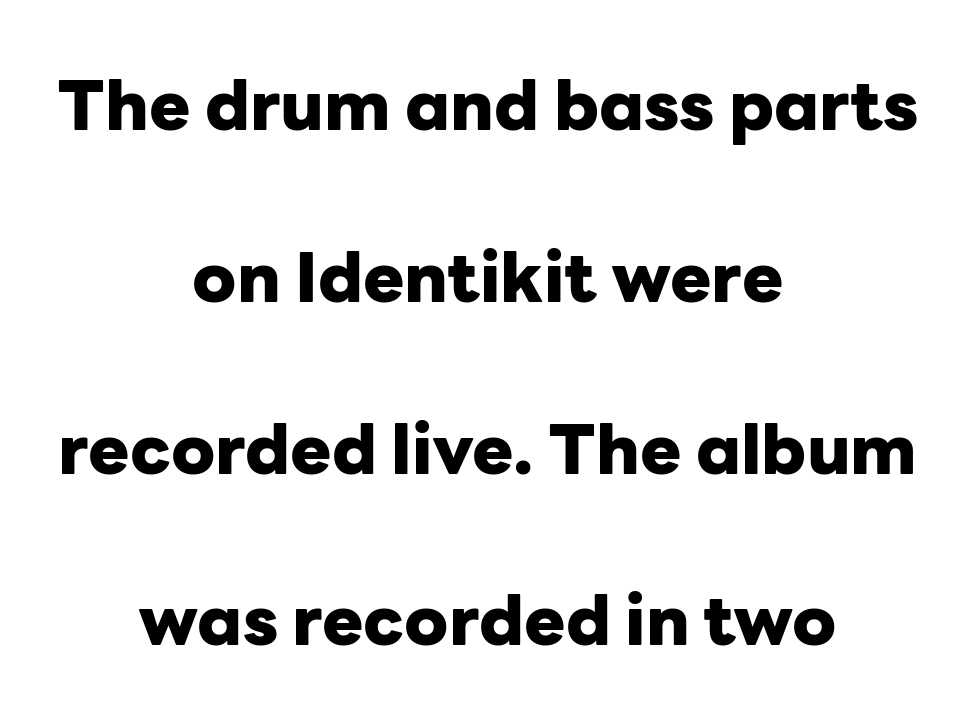
The image shows 69 px heavy sans-serif type, upright; set centered, loose line spacing (2.49x), normal letter spacing, not underlined; low stroke contrast and a medium x-height.
